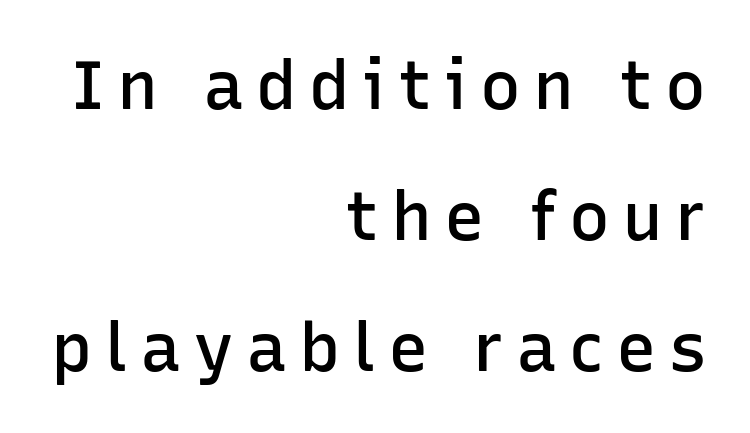
Q: Is the text bold? A: Semi-bold.
Q: Is the text italic (slanted)? A: No, it is upright.
Q: Is the typeface a serif or a sans-serif typeface? A: Sans-serif.
Q: Is the text underlined? A: No.
Q: How is the paragraph aligned? A: Right-aligned.
Q: Is the spacing between lines tight, normal or loose? A: Loose.
Q: Width (condensed, normal, or wide)? A: Normal.
Q: Stroke contrast? A: Low.
Q: x-height? A: Medium.
Q: Monospaced? A: No.
